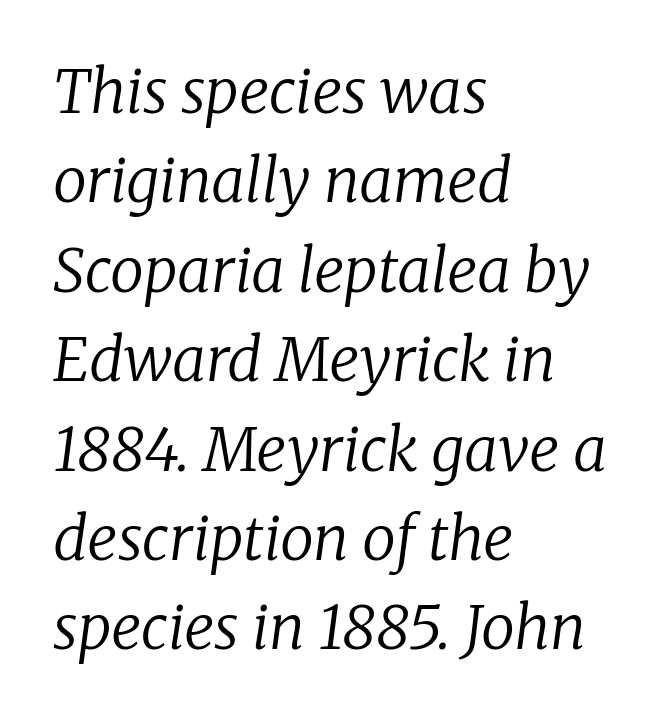
A typesetter would call this proportional, since set widths differ per character. Each new line begins a customary step beneath the previous one. The weight would be labelled regular, book, light, or lighter still. The glyphs in this specimen are seriffed. Italic: yes, the glyphs are oblique.
